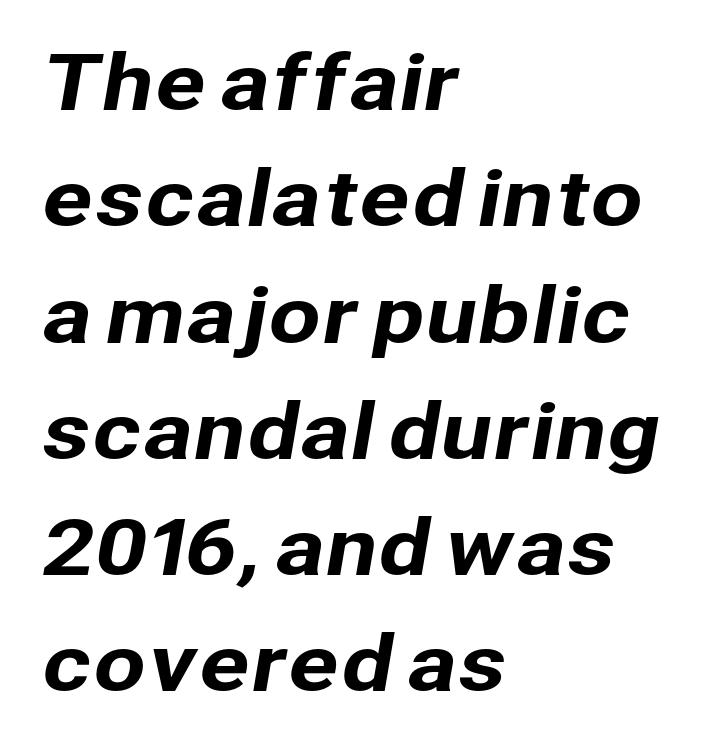
Q: Is the typeface a serif or a sans-serif typeface? A: Sans-serif.
Q: Is the text underlined? A: No.
Q: How is the paragraph aligned? A: Left-aligned.
Q: Is the spacing between letters normal or unusually wide? A: Normal.
Q: Is the spacing between lines tight, normal or loose? A: Normal.
Q: Width (condensed, normal, or wide)? A: Normal.
Q: Stroke contrast? A: Low.
Q: x-height? A: Medium.
Q: Monospaced? A: No.
